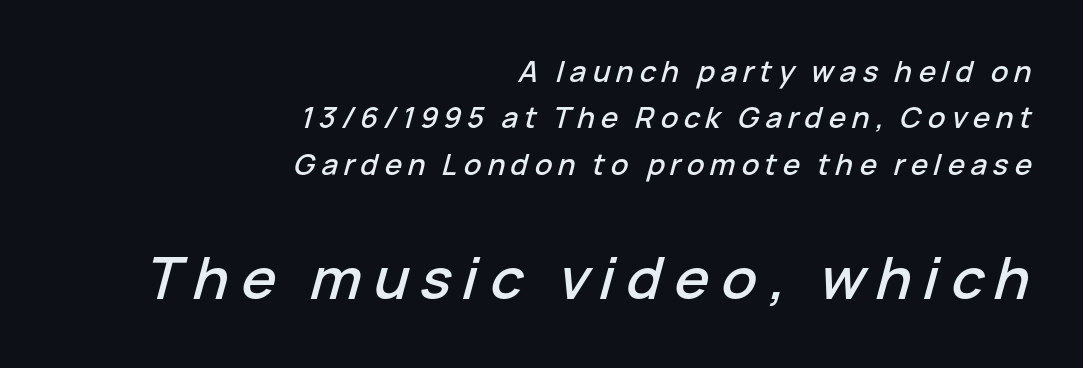
Each new line begins a customary step beneath the previous one. Characters follow at a spacing far wider than the type designer built in. Layout note: lines flush right. No word sits above an underline.
